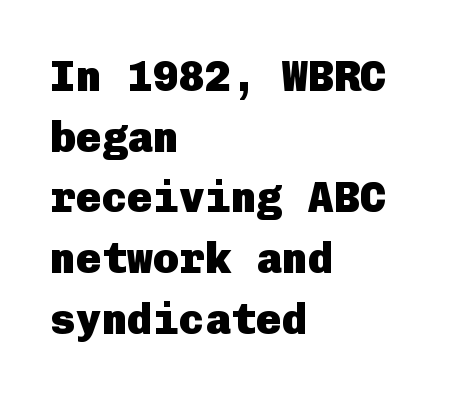
The image shows 43 px heavy sans-serif type, upright; set left-aligned, normal line spacing (1.41x), normal letter spacing, not underlined; low stroke contrast and a medium x-height.
